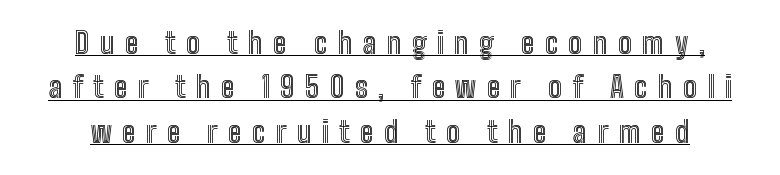
{"italic": "no", "width": "condensed", "x_height": "medium", "monospaced": "no", "underline": "yes", "line_spacing": "normal", "line_spacing_ratio": 1.53, "letter_spacing": "wide", "letter_spacing_em": 0.36, "glyph_px": 29}
